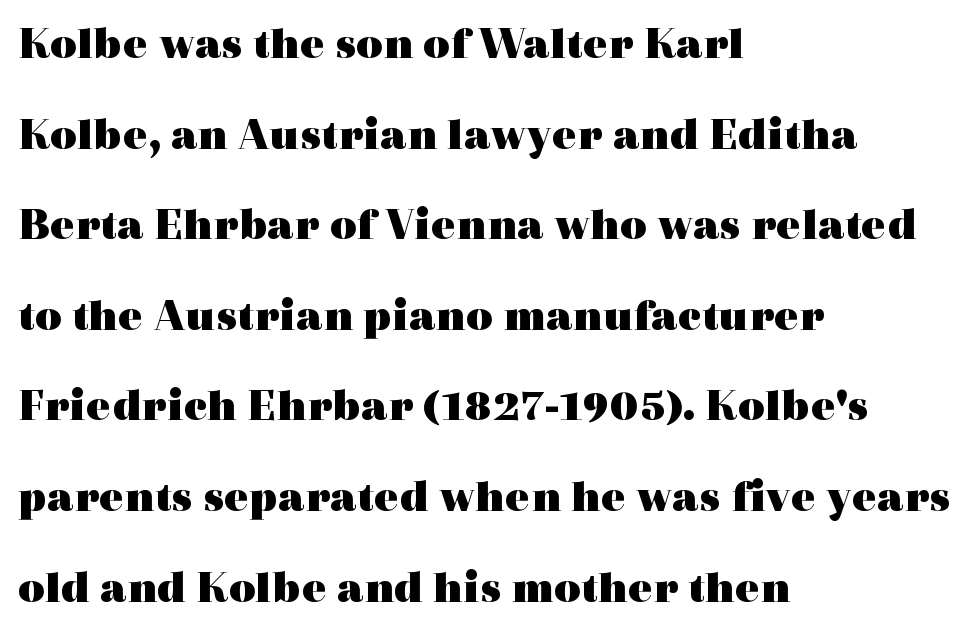
The image shows 46 px heavy, wide serif type, upright; set left-aligned, loose line spacing (1.97x), normal letter spacing, not underlined; a medium x-height.
